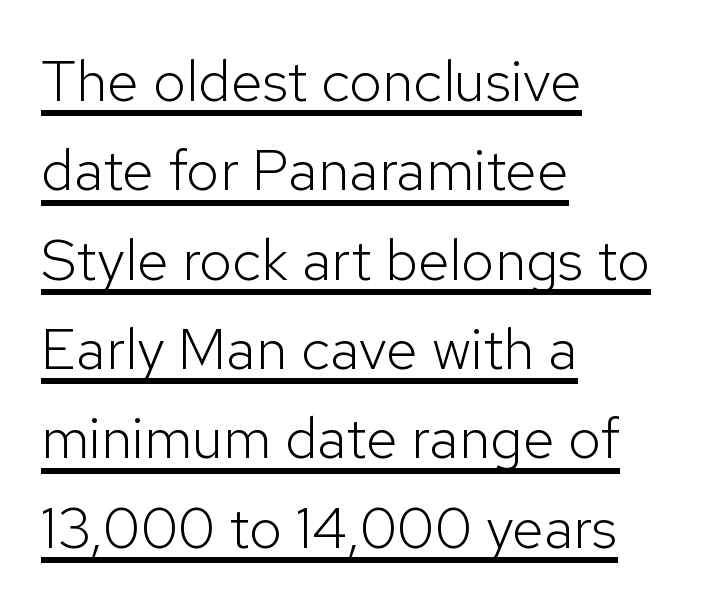
Short and long lines alike share a common starting point at left. The typeface chosen for these lines omits serifs. The typeface has the unassuming heft of standard copy or less. In terms of leading, this rendering sits right in the middle.
